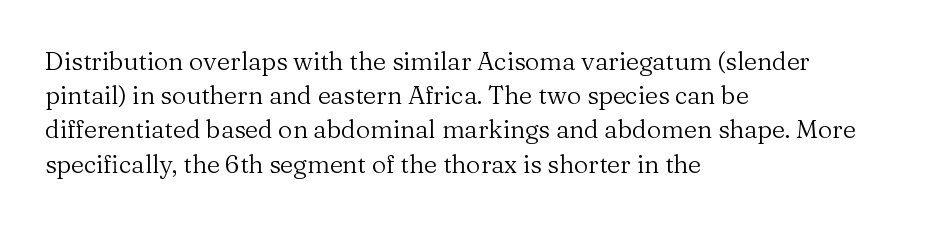
{"italic": "no", "bold": "no", "underline": "no", "align": "left", "line_spacing": "normal", "line_spacing_ratio": 1.37, "letter_spacing": "normal", "letter_spacing_em": 0.0, "glyph_px": 25}
